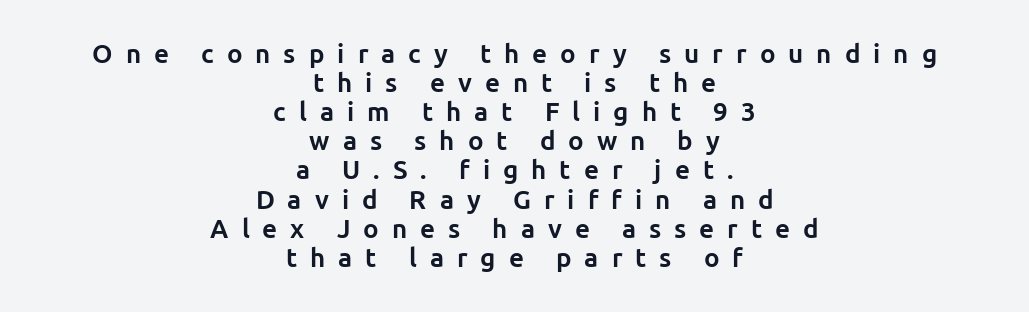
Q: Is the text bold? A: Yes.
Q: Is the text italic (slanted)? A: No, it is upright.
Q: Is the text underlined? A: No.
Q: How is the paragraph aligned? A: Centered.
Q: Is the spacing between letters normal or unusually wide? A: Unusually wide.
Q: Is the spacing between lines tight, normal or loose? A: Tight.
